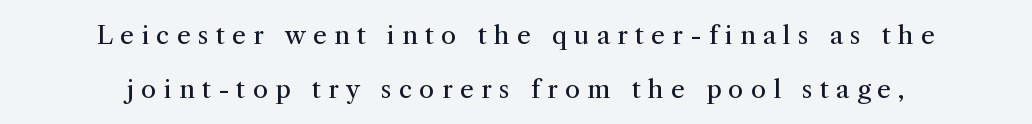
{"italic": "no", "bold": "no", "underline": "no", "align": "center", "line_spacing": "loose", "line_spacing_ratio": 2.15, "letter_spacing": "wide", "letter_spacing_em": 0.29, "glyph_px": 25}
